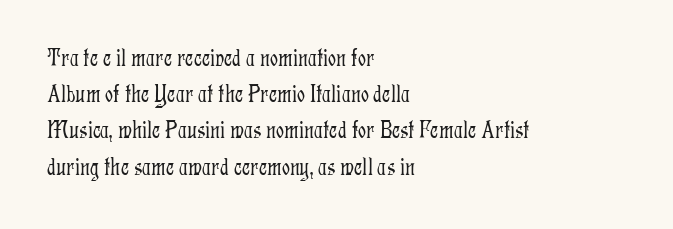
Q: Is the text bold? A: No.
Q: Is the text italic (slanted)? A: No, it is upright.
Q: Is the text underlined? A: No.
Q: How is the paragraph aligned? A: Left-aligned.
Q: Is the spacing between letters normal or unusually wide? A: Normal.
Q: Is the spacing between lines tight, normal or loose? A: Normal.
